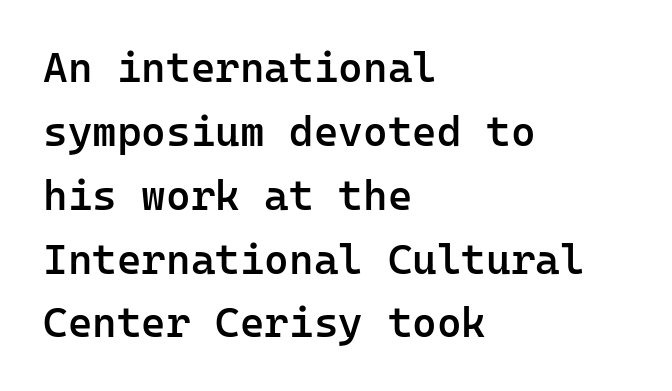
{"serif": "no", "italic": "no", "bold": "semi", "weight": "semibold", "width": "normal", "stroke_contrast": "low", "x_height": "medium", "monospaced": "yes", "underline": "no", "align": "left", "line_spacing": "normal", "line_spacing_ratio": 1.52, "letter_spacing": "normal", "letter_spacing_em": 0.0, "glyph_px": 42}
